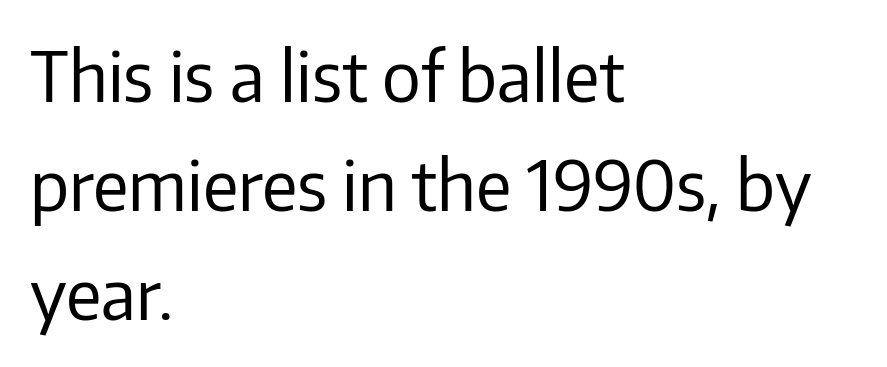
Unlike italic type, these characters show no tilt at all. Proportional: the letters do not fall into vertical columns. The paragraph shown leans on its left margin. Unmarked baselines from the first word to the last.
